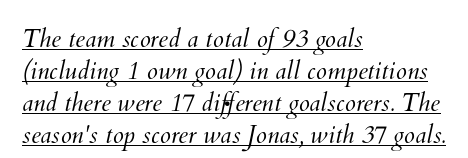
The image shows 25 px text type; set left-aligned, normal line spacing (1.28x), normal letter spacing, underlined.
